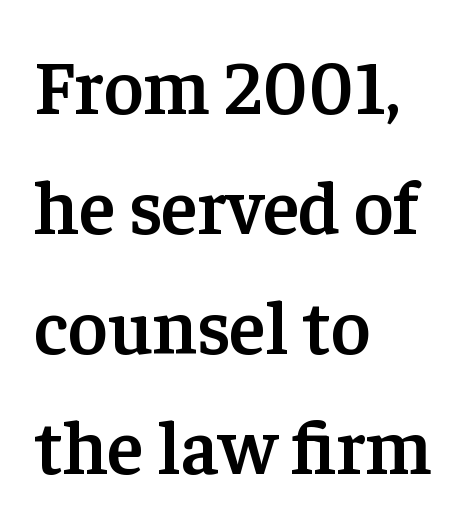
How heavy is the stroke? Medium-heavy — a semibold, shy of bold. This sample has the flowing, uneven cadence of proportional lettering. Do the letters lean? They stand straight. What kind of face is this? One with serifs.
